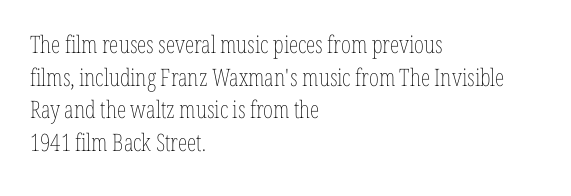
The image shows 24 px text type, upright; set left-aligned, normal line spacing (1.36x), normal letter spacing, not underlined.
